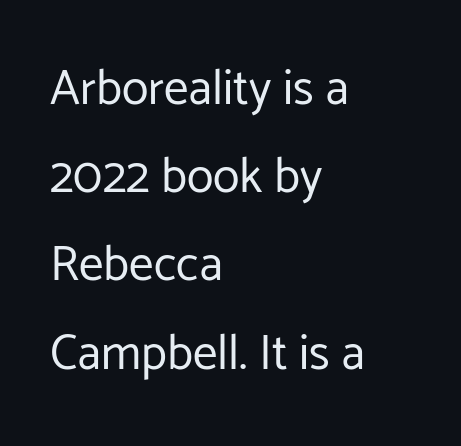
Q: Is the text bold? A: No.
Q: Is the text italic (slanted)? A: No, it is upright.
Q: Is the typeface a serif or a sans-serif typeface? A: Sans-serif.
Q: Is the text underlined? A: No.
Q: How is the paragraph aligned? A: Left-aligned.
Q: Is the spacing between letters normal or unusually wide? A: Normal.
Q: Width (condensed, normal, or wide)? A: Normal.
Q: Stroke contrast? A: Low.
Q: x-height? A: Medium.
Q: Monospaced? A: No.
